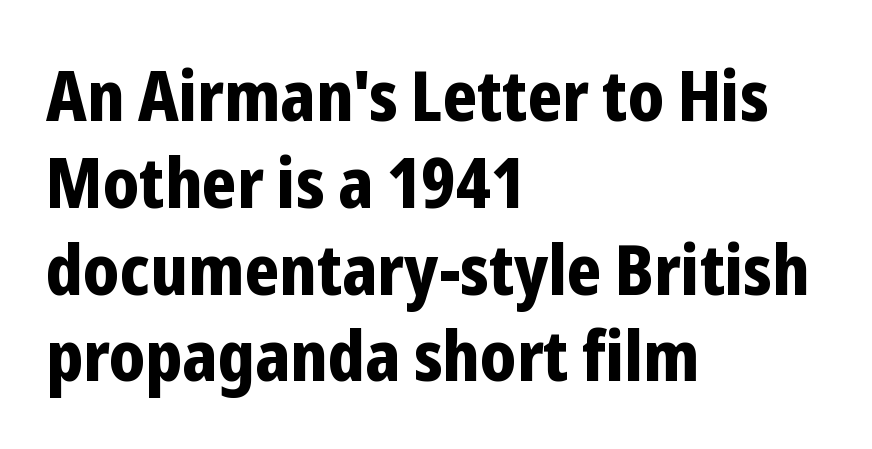
The image shows 70 px bold, condensed sans-serif type, upright; set left-aligned, line spacing 1.24x, normal letter spacing, not underlined; low stroke contrast and a medium x-height.
